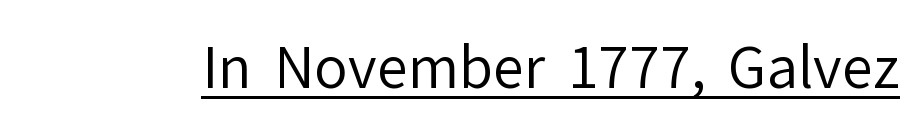
Each letter keeps its own natural width here, so spacing adapts to shape. The type family on display is of the sans-serif kind. Glyph-to-glyph distance matches everyday printed text. The font is comparable to plain body text, perhaps lighter. Characters remain perfectly vertical along every line.
